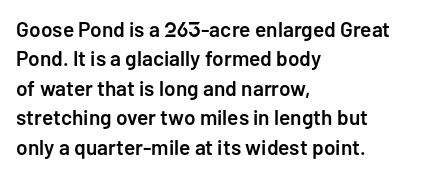
The space between consecutive lines is moderate. Its strokes are somewhat broadened, the hallmark of semibold type. Tracking value appears to be zero — textbook default spacing. These lines are set flush left with a ragged right edge. Underlining? Definitely not there. If you drew a line through each stem, it would be perfectly vertical.
